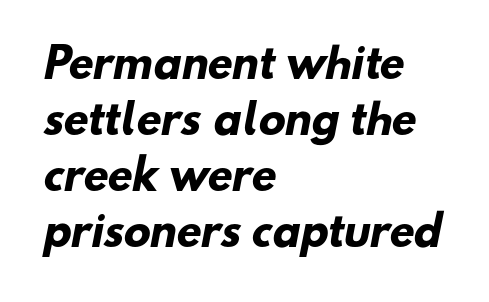
The image shows 40 px heavy sans-serif type; set left-aligned, normal line spacing (1.4x), normal letter spacing, not underlined; low stroke contrast and a small x-height.
